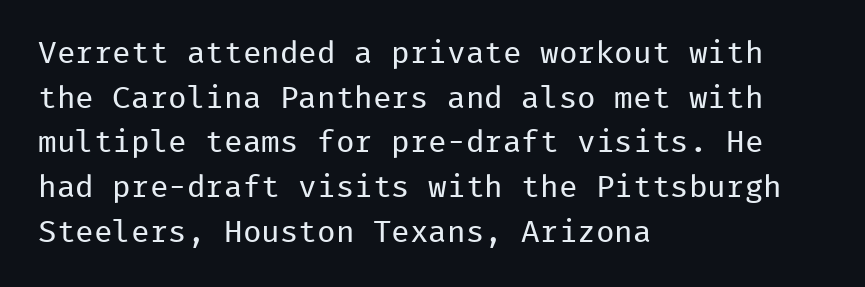
This block has exactly the height ordinary leading produces. Tracking value appears to be zero — textbook default spacing. Unmarked baselines from the first word to the last. Is this a fixed-width face? Yes — each glyph sits in an identical cell.
